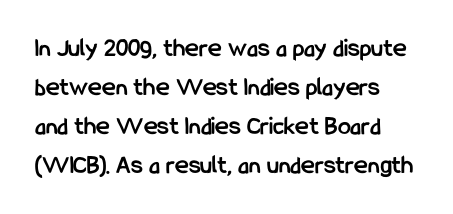
The image shows 26 px bold type, upright; set normal line spacing (1.5x), normal letter spacing, not underlined.
